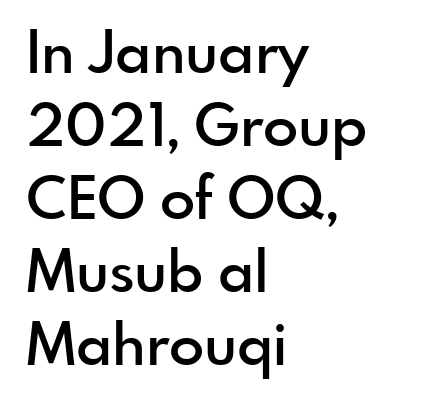
{"serif": "no", "italic": "no", "bold": "semi", "weight": "semibold", "width": "normal", "x_height": "small", "monospaced": "no", "underline": "no", "align": "left", "line_spacing": "normal", "line_spacing_ratio": 1.26, "letter_spacing": "normal", "letter_spacing_em": 0.0, "glyph_px": 58}
